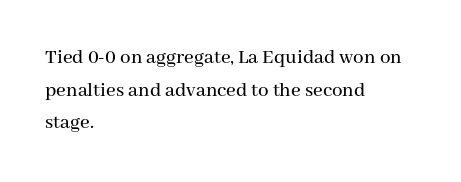
The image shows 21 px text type, upright; set left-aligned, normal line spacing (1.55x), normal letter spacing, not underlined.
